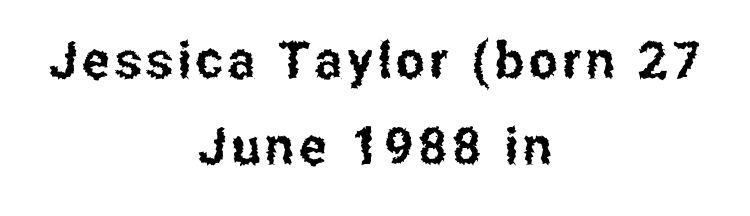
The image shows 51 px condensed sans-serif type, upright; set centered, normal line spacing (1.68x), not underlined; low stroke contrast and a medium x-height.
